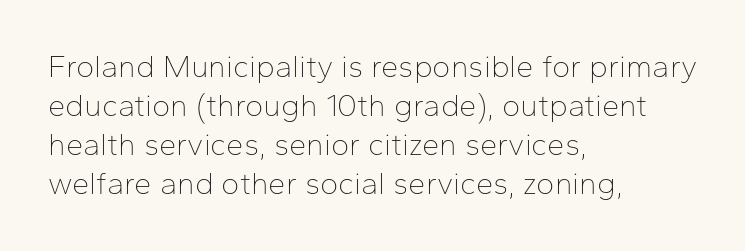
The image shows 31 px thin sans-serif type, upright; set left-aligned, normal line spacing (1.26x), normal letter spacing, not underlined; low stroke contrast and a medium x-height.
